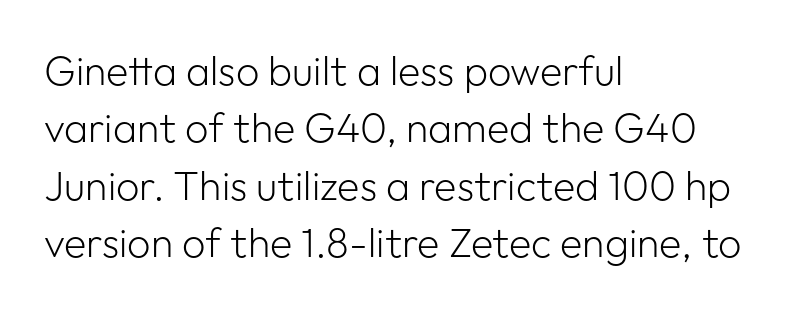
The letterforms sit at book weight or below. Inter-character spacing is left at the font's built-in metrics. This is the regular roman posture of the typeface. This is sans-serif lettering, the kind often seen on screens and signage. Descenders are the only things crossing below the line.
